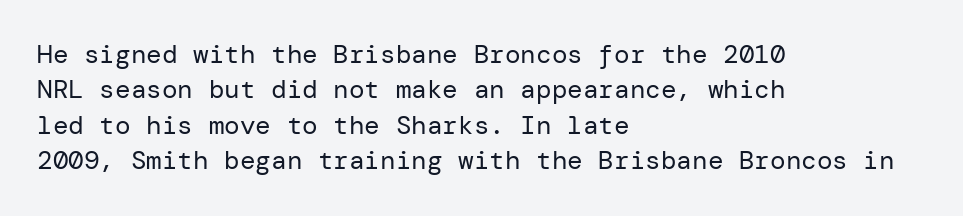
Vertically, the passage feels balanced, rows spaced as you'd expect. No italicization has been applied; the sample stays upright. A bare baseline throughout the passage. Think standard paragraph weight, or any step lighter than that.
